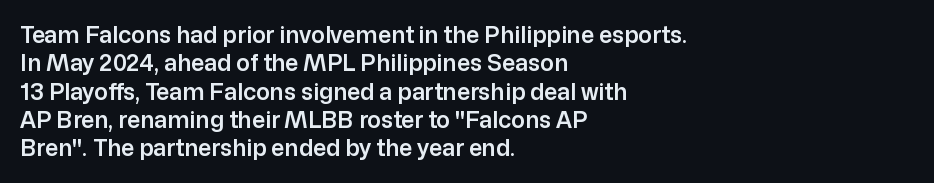
One-word summary of the alignment: left. These lines keep a tight, regular rhythm from letter to letter. Letters rest on an invisible, unmarked baseline. In terms of posture, this sample is upright.
